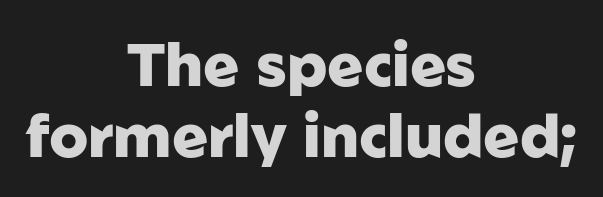
The image shows 60 px heavy sans-serif type, upright; set centered, line spacing 1.18x, normal letter spacing, not underlined; low stroke contrast and a medium x-height.
